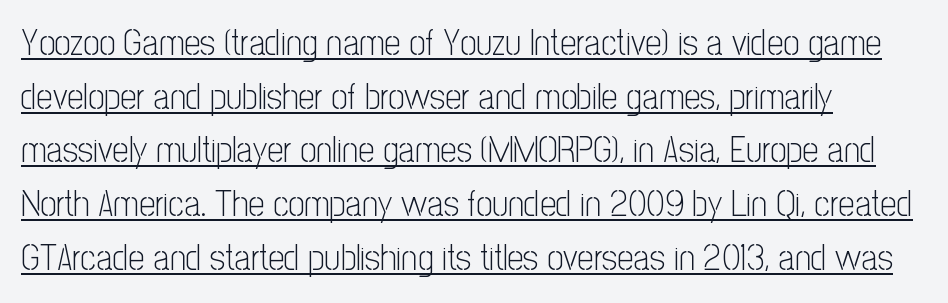
Q: Is the text bold? A: No.
Q: Is the text italic (slanted)? A: No, it is upright.
Q: Is the typeface a serif or a sans-serif typeface? A: Sans-serif.
Q: Is the text underlined? A: Yes.
Q: How is the paragraph aligned? A: Left-aligned.
Q: Is the spacing between letters normal or unusually wide? A: Normal.
Q: Is the spacing between lines tight, normal or loose? A: Normal.
Q: Width (condensed, normal, or wide)? A: Condensed.
Q: Stroke contrast? A: Low.
Q: x-height? A: Medium.
Q: Monospaced? A: No.
